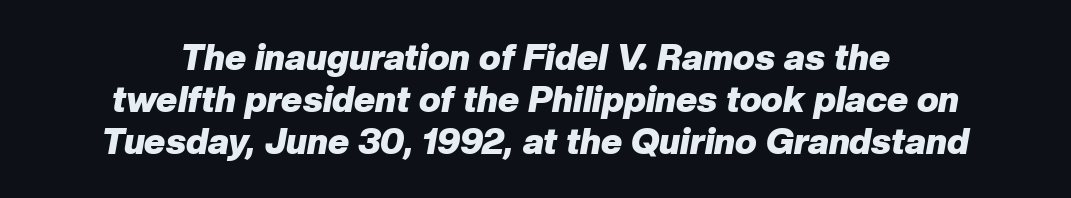
The image shows 36 px heavy type, italic (leaning right); set centered, line spacing 1.16x, normal letter spacing, not underlined; low stroke contrast and a medium x-height.
